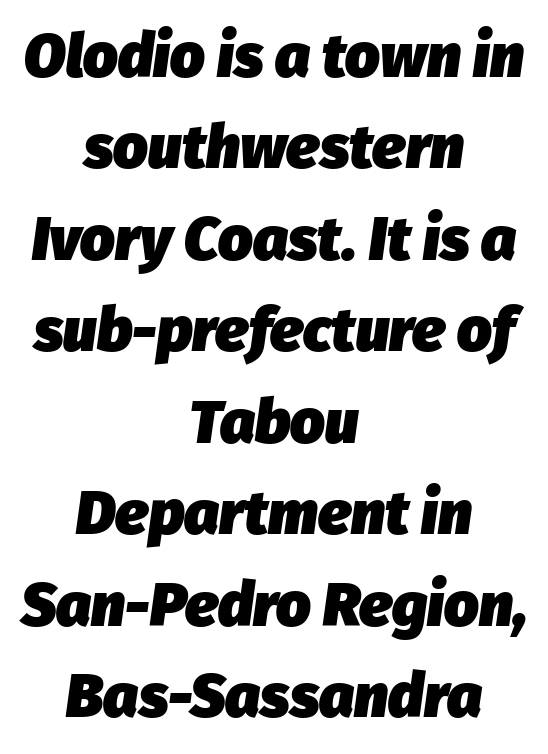
{"italic": "yes", "lean": "right", "slant_degrees": 8, "bold": "yes", "weight": "heavy", "width": "normal", "stroke_contrast": "low", "x_height": "medium", "monospaced": "no", "underline": "no", "align": "center", "line_spacing": "normal", "line_spacing_ratio": 1.5, "letter_spacing": "normal", "letter_spacing_em": 0.0, "glyph_px": 61}
